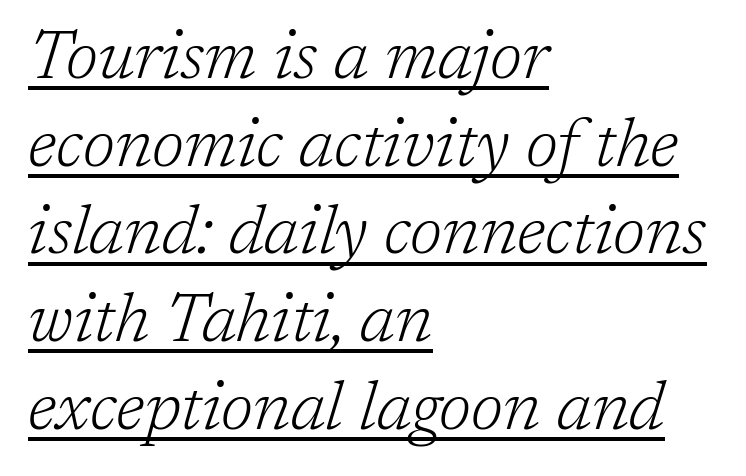
Q: Is the text bold? A: No.
Q: Is the text italic (slanted)? A: Yes, it leans right by about 17 degrees.
Q: Is the typeface a serif or a sans-serif typeface? A: Serif.
Q: Is the text underlined? A: Yes.
Q: How is the paragraph aligned? A: Left-aligned.
Q: Is the spacing between letters normal or unusually wide? A: Normal.
Q: Is the spacing between lines tight, normal or loose? A: Normal.
Q: Width (condensed, normal, or wide)? A: Normal.
Q: Stroke contrast? A: Low.
Q: x-height? A: Medium.
Q: Monospaced? A: No.
